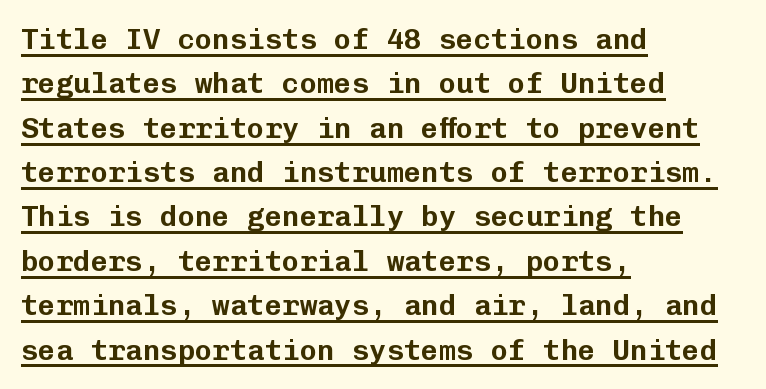
Q: Is the text italic (slanted)? A: No, it is upright.
Q: Is the typeface a serif or a sans-serif typeface? A: Sans-serif.
Q: Is the text underlined? A: Yes.
Q: How is the paragraph aligned? A: Left-aligned.
Q: Is the spacing between letters normal or unusually wide? A: Normal.
Q: Is the spacing between lines tight, normal or loose? A: Normal.
Q: Width (condensed, normal, or wide)? A: Normal.
Q: Stroke contrast? A: Low.
Q: x-height? A: Medium.
Q: Monospaced? A: Yes.
